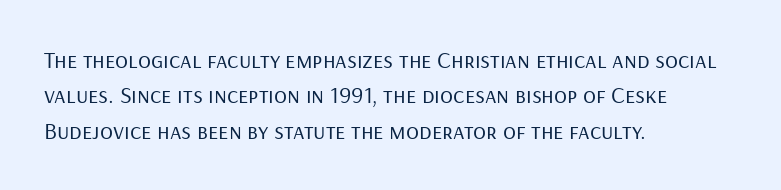
Q: Is the text bold? A: No.
Q: Is the text italic (slanted)? A: No, it is upright.
Q: Is the text underlined? A: No.
Q: How is the paragraph aligned? A: Left-aligned.
Q: Is the spacing between letters normal or unusually wide? A: Normal.
Q: Is the spacing between lines tight, normal or loose? A: Normal.
